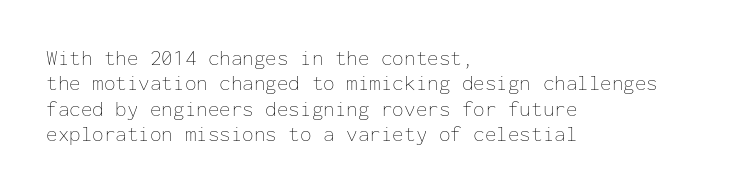
The image shows 21 px text type, upright; set left-aligned, line spacing 1.21x, normal letter spacing, not underlined.
